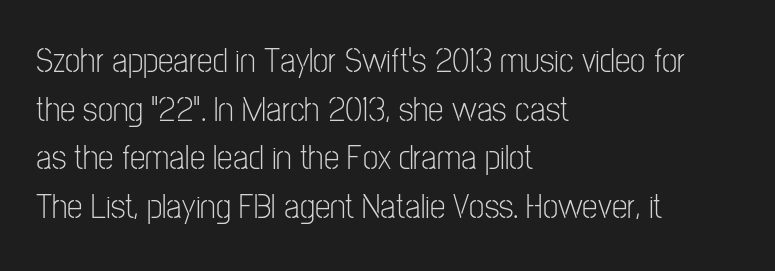
Baseline-to-baseline distance is the conventional proportion of letter height. This rendering features lettering with no underline. You could call the tracking neutral — neither tight nor loose. Alignment: flush left. Tall strokes in this sample are plumb rather than angled. Bold? No — there's no thickening of the strokes.
